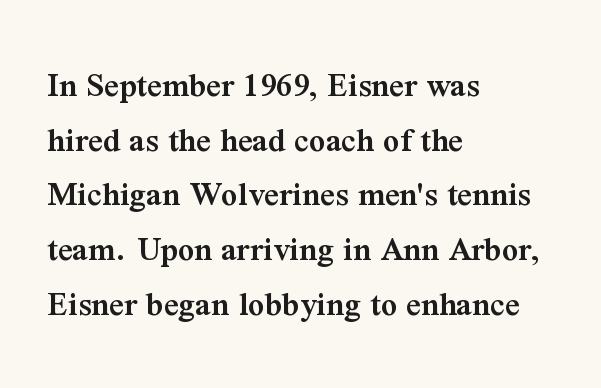
Note: serifs present on the glyphs. Leading: standard. Typeset ragged right — the left edge is the straight one. Looks like regular typesetting: each glyph gets only the width it needs. Its strokes are somewhat broadened, the hallmark of semibold type. Tracking here is standard; glyphs follow each other at the usual distance.
